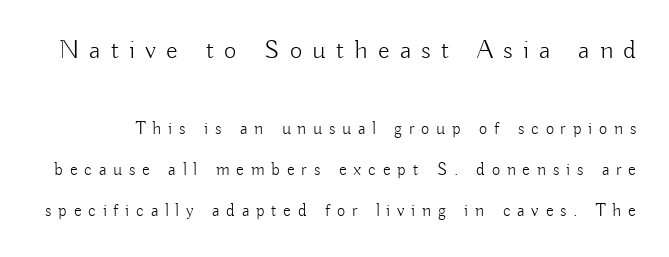
{"italic": "no", "bold": "no", "underline": "no", "line_spacing": "loose", "line_spacing_ratio": 2.3, "letter_spacing": "wide", "letter_spacing_em": 0.38, "larger_block": "first", "size_ratio": 1.5, "glyph_px": 27}
